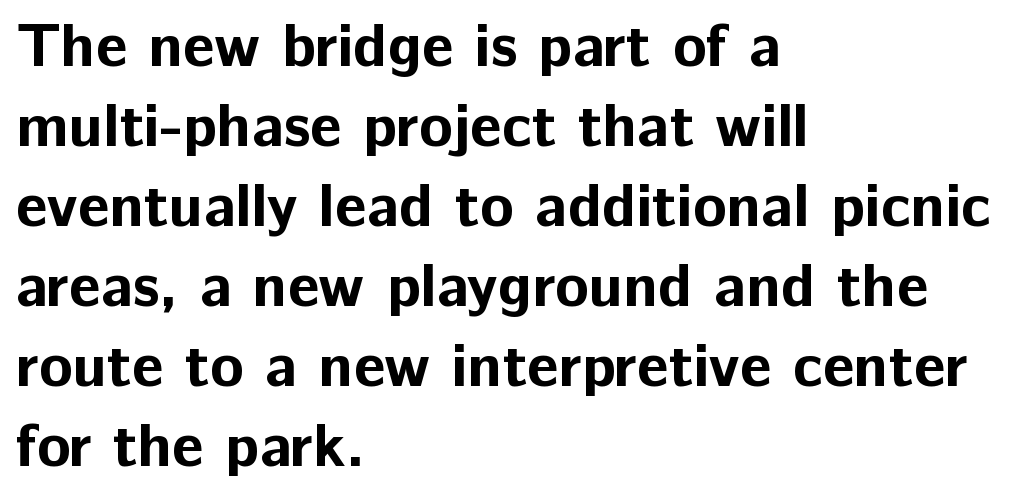
Horizontally, the lines are justified to the leading edge only. The glyphs have the mass of a bold cut. The specimen reads as upright at a glance. Line spacing here is normal.
